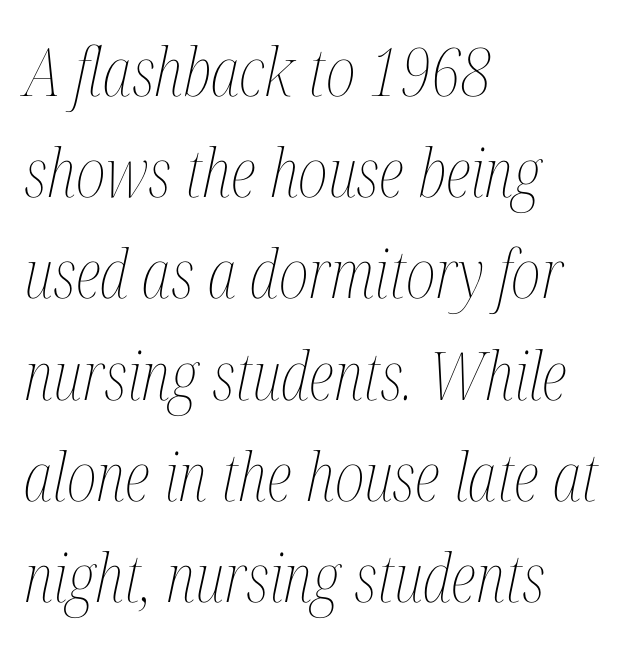
The image shows 67 px thin, condensed type, italic (leaning right); set left-aligned, normal line spacing (1.51x), normal letter spacing, not underlined; medium stroke contrast and a medium x-height.
